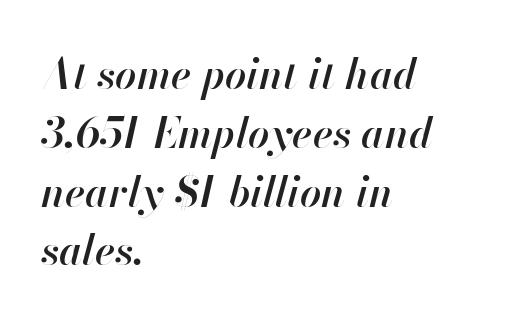
Compared with typical paragraphs, the rows here are spaced about the same. Layout note: lines flush left. The passage shown leans; its letterforms are oblique. These lines are rendered in a variable-pitch font. Each glyph is drawn with semibold strokes, heavier than normal yet not fully bold.
